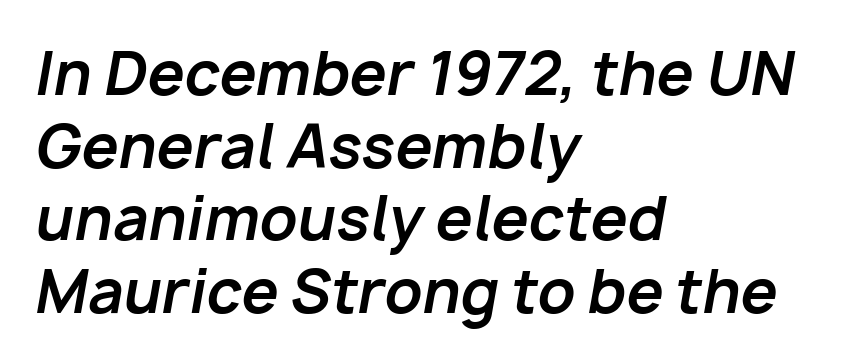
The letters sit at their default tracking, neither squeezed nor spread. Just letters on the line, the space beneath them empty. Strong, thick strokes mark this as bold type. Italic: yes, the glyphs are oblique. Typeset ragged right — the left edge is the straight one.
